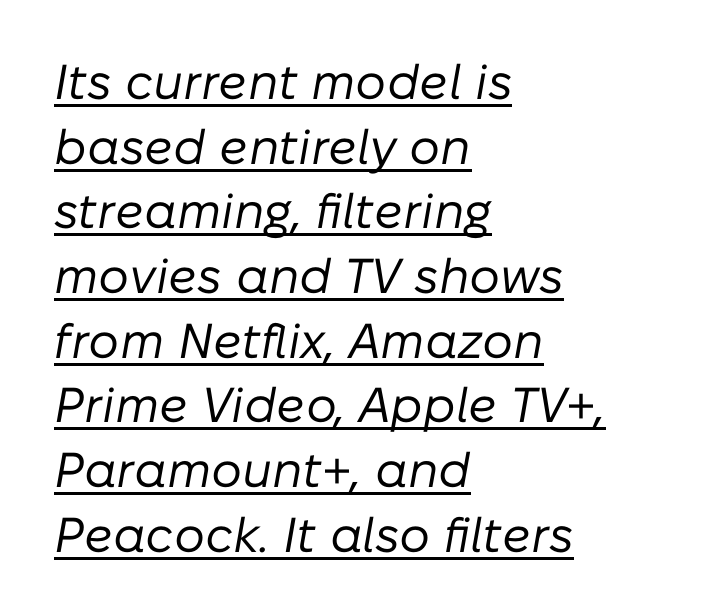
Q: Is the text bold? A: No.
Q: Is the text italic (slanted)? A: Yes, it leans right by about 10 degrees.
Q: Is the text underlined? A: Yes.
Q: How is the paragraph aligned? A: Left-aligned.
Q: Is the spacing between letters normal or unusually wide? A: Normal.
Q: Is the spacing between lines tight, normal or loose? A: Normal.
Q: Width (condensed, normal, or wide)? A: Normal.
Q: Stroke contrast? A: Low.
Q: x-height? A: Medium.
Q: Monospaced? A: No.
